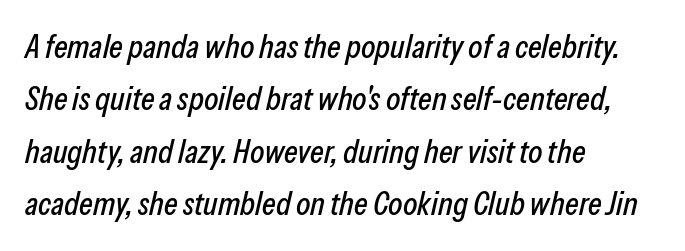
The words here are not underlined. Every row of glyphs begins at an identical x-position on the left. The font's italic variant was chosen for this text. Here the designer chose a conventional face with non-uniform glyph widths.
